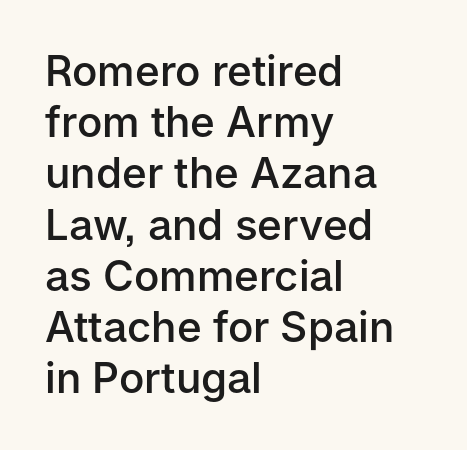
Q: Is the text bold? A: Semi-bold.
Q: Is the text italic (slanted)? A: No, it is upright.
Q: Is the typeface a serif or a sans-serif typeface? A: Sans-serif.
Q: Is the text underlined? A: No.
Q: How is the paragraph aligned? A: Left-aligned.
Q: Is the spacing between letters normal or unusually wide? A: Normal.
Q: Width (condensed, normal, or wide)? A: Normal.
Q: Stroke contrast? A: Low.
Q: x-height? A: Medium.
Q: Monospaced? A: No.
